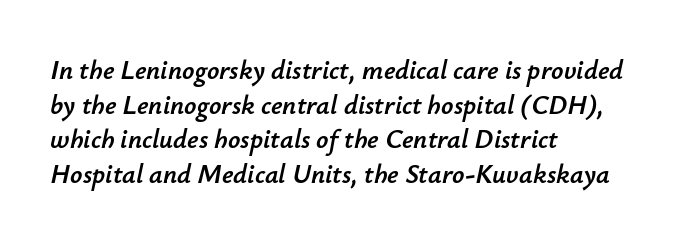
Q: Is the text italic (slanted)? A: Yes, it leans right by about 12 degrees.
Q: Is the text underlined? A: No.
Q: How is the paragraph aligned? A: Left-aligned.
Q: Is the spacing between letters normal or unusually wide? A: Normal.
Q: Is the spacing between lines tight, normal or loose? A: Normal.
